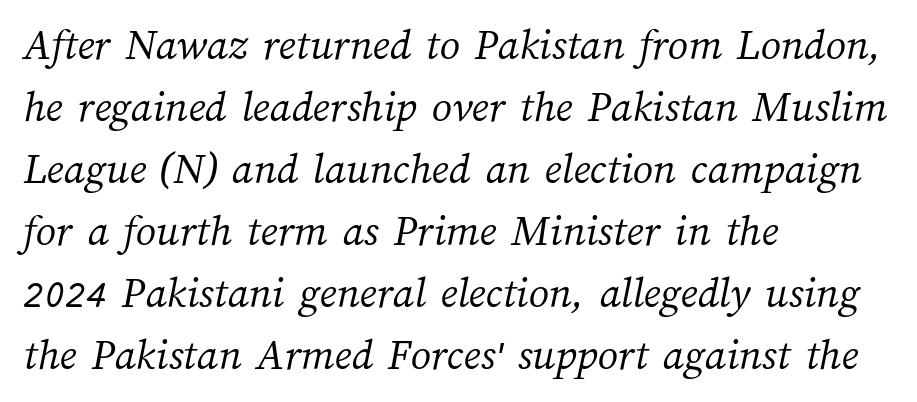
The image shows 45 px light type; set left-aligned, normal line spacing (1.38x), normal letter spacing, not underlined; medium stroke contrast and a medium x-height.
